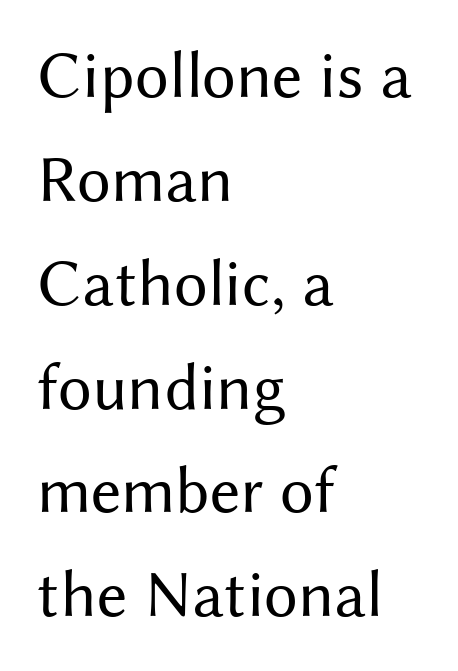
Q: Is the text bold? A: No.
Q: Is the text italic (slanted)? A: No, it is upright.
Q: Is the typeface a serif or a sans-serif typeface? A: Sans-serif.
Q: Is the text underlined? A: No.
Q: How is the paragraph aligned? A: Left-aligned.
Q: Is the spacing between letters normal or unusually wide? A: Normal.
Q: Is the spacing between lines tight, normal or loose? A: Normal.
Q: Width (condensed, normal, or wide)? A: Normal.
Q: Stroke contrast? A: Medium.
Q: x-height? A: Medium.
Q: Monospaced? A: No.
